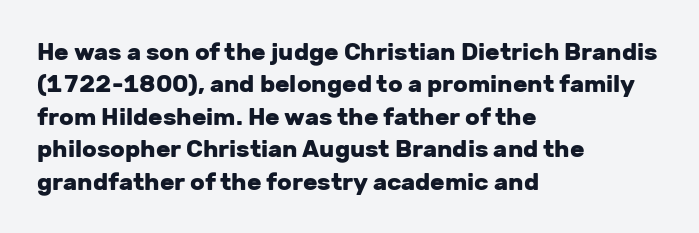
Whoever set this chose a conventional vertical rhythm. Emphasis by weight is at full strength: bold. The setting favours the left margin, as ordinary paragraphs usually do. Glance below the letters and you will spot only blank space. Rendered with straight, roman letterforms.
